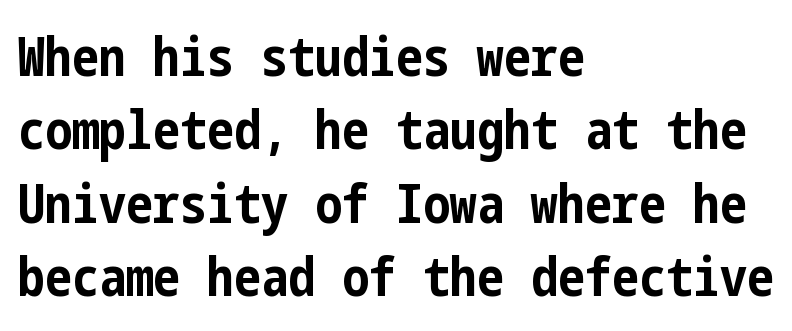
{"serif": "no", "italic": "no", "bold": "yes", "weight": "bold", "width": "condensed", "stroke_contrast": "low", "x_height": "medium", "underline": "no", "align": "left", "line_spacing": "normal", "line_spacing_ratio": 1.36, "letter_spacing": "normal", "letter_spacing_em": 0.0, "glyph_px": 54}
